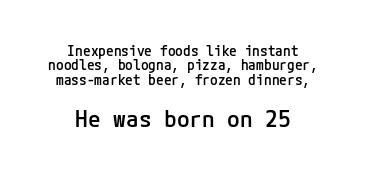
The image shows 23 px text type, upright; set centered, tight line spacing (1.03x), normal letter spacing, not underlined; the second (bottom) block is 1.64x larger.
